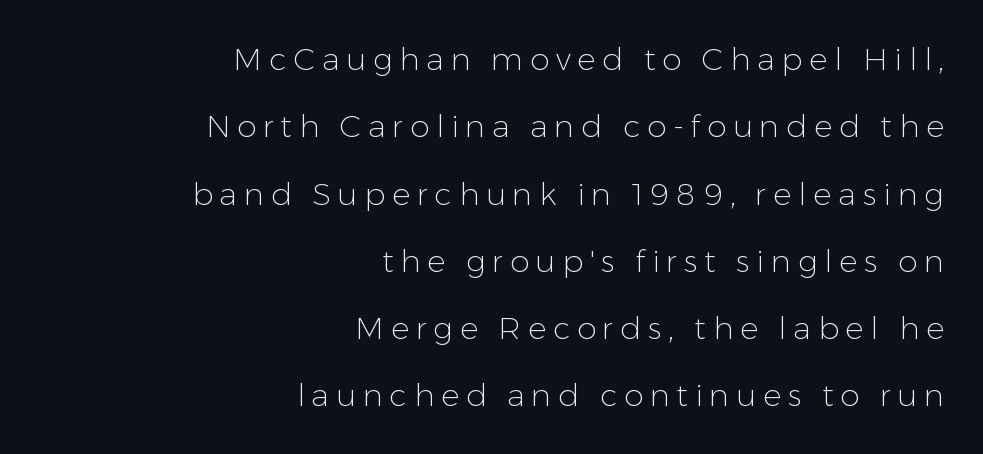
Q: Is the text bold? A: No.
Q: Is the text italic (slanted)? A: No, it is upright.
Q: Is the typeface a serif or a sans-serif typeface? A: Sans-serif.
Q: Is the text underlined? A: No.
Q: How is the paragraph aligned? A: Right-aligned.
Q: Is the spacing between letters normal or unusually wide? A: Unusually wide.
Q: Is the spacing between lines tight, normal or loose? A: Loose.
Q: Width (condensed, normal, or wide)? A: Normal.
Q: Stroke contrast? A: Low.
Q: x-height? A: Medium.
Q: Monospaced? A: No.
